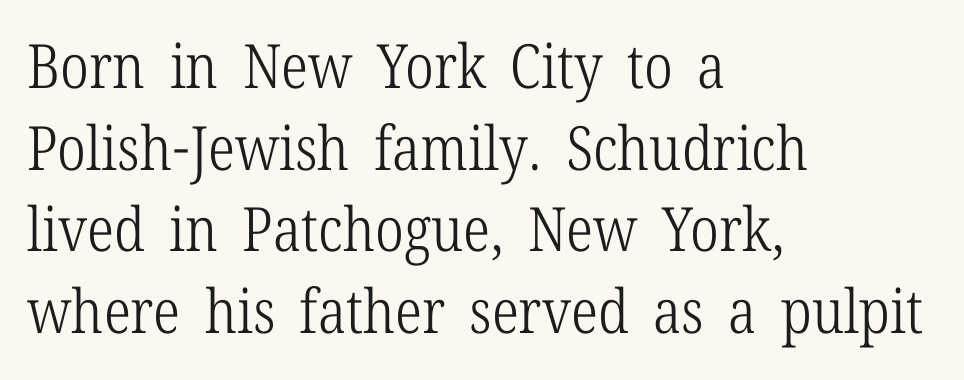
The image shows 61 px light, condensed serif type, upright; set left-aligned, normal line spacing (1.34x), normal letter spacing, not underlined; low stroke contrast and a medium x-height.
